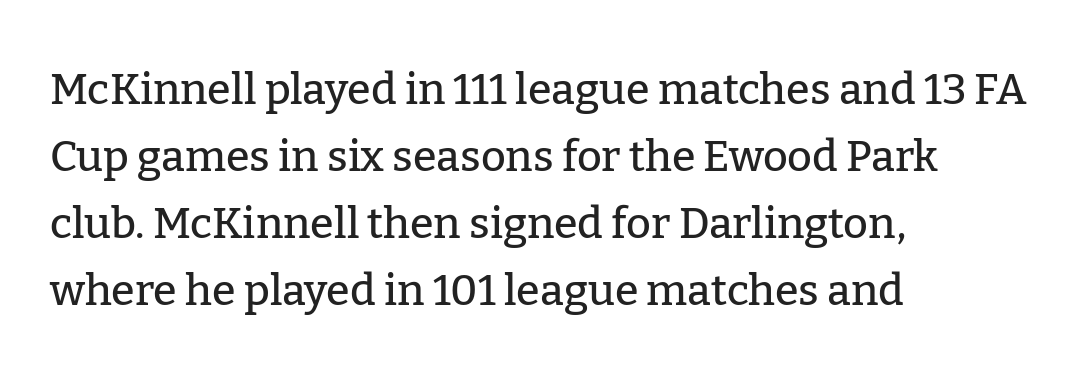
Nothing unusual about the tracking: characters are spaced as the font intends. The baseline area is clear. The letters advance in unequal steps, a hallmark of proportional type. Typeset ragged right — the left edge is the straight one. This is the regular roman posture of the typeface. Students, observe: this is what conventionally led text looks like.
